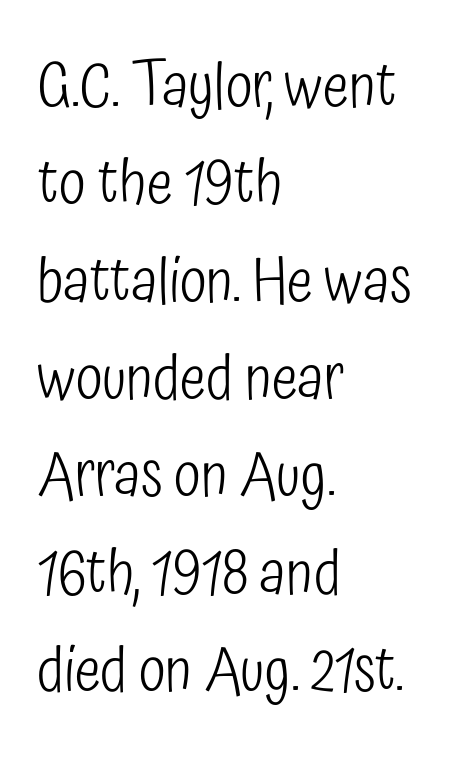
Q: Is the text bold? A: No.
Q: Is the text italic (slanted)? A: No, it is upright.
Q: Is the typeface a serif or a sans-serif typeface? A: Sans-serif.
Q: Is the text underlined? A: No.
Q: How is the paragraph aligned? A: Left-aligned.
Q: Is the spacing between letters normal or unusually wide? A: Normal.
Q: Is the spacing between lines tight, normal or loose? A: Normal.
Q: Width (condensed, normal, or wide)? A: Condensed.
Q: Stroke contrast? A: Low.
Q: x-height? A: Medium.
Q: Monospaced? A: No.
